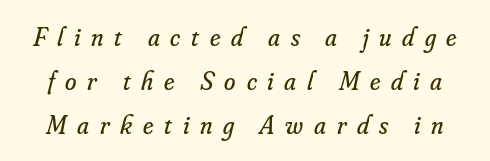
The image shows 26 px text type, italic (leaning right); set normal line spacing (1.69x), unusually wide letter spacing (+0.41 em), not underlined.
